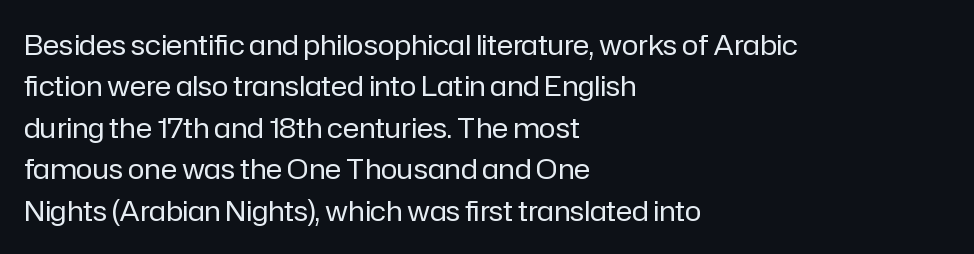
A student would call this left alignment; a typographer would say flush left, rag right. Students, observe: this is what conventionally led text looks like. These lines keep a tight, regular rhythm from letter to letter. No heavy texture on the line: the type isn't bold. Beneath every word, the page is bare. This rendering employs a face without finishing strokes, i.e., a sans-serif.
